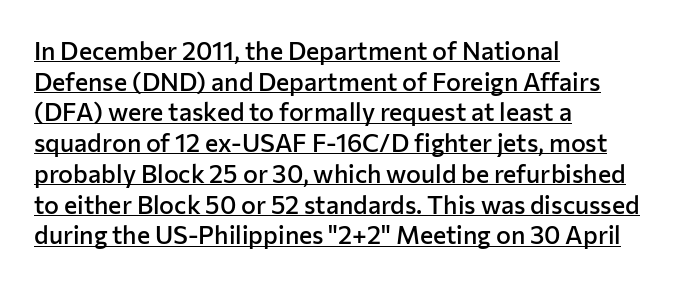
Q: Is the text bold? A: Semi-bold.
Q: Is the text italic (slanted)? A: No, it is upright.
Q: Is the text underlined? A: Yes.
Q: How is the paragraph aligned? A: Left-aligned.
Q: Is the spacing between letters normal or unusually wide? A: Normal.
